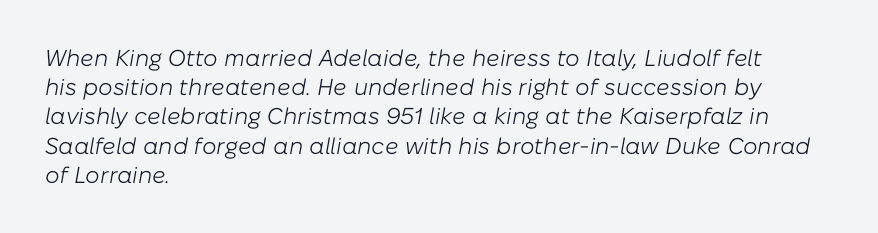
{"italic": "yes", "lean": "right", "slant_degrees": 10, "bold": "no", "underline": "no", "align": "left", "line_spacing": "normal", "line_spacing_ratio": 1.27, "letter_spacing": "normal", "letter_spacing_em": 0.0, "glyph_px": 23}
